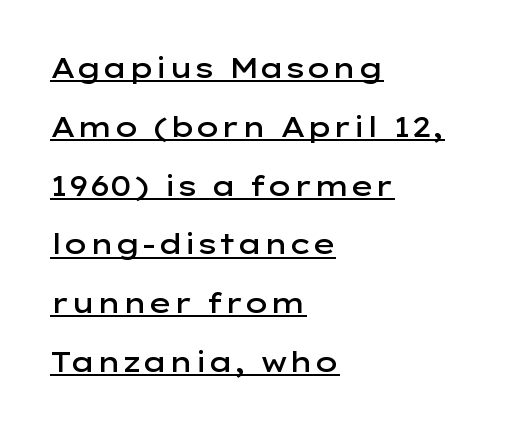
{"serif": "no", "italic": "no", "bold": "semi", "weight": "semibold", "width": "wide", "stroke_contrast": "low", "x_height": "medium", "monospaced": "no", "underline": "yes", "align": "left", "line_spacing": "loose", "line_spacing_ratio": 2.1, "letter_spacing": "normal", "letter_spacing_em": 0.0, "glyph_px": 28}
